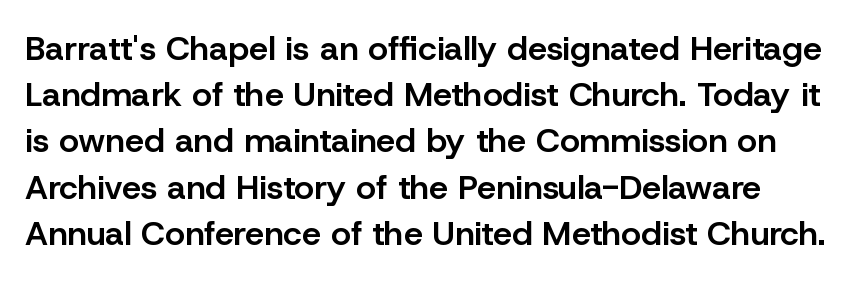
Q: Is the text bold? A: Semi-bold.
Q: Is the text italic (slanted)? A: No, it is upright.
Q: Is the typeface a serif or a sans-serif typeface? A: Sans-serif.
Q: Is the text underlined? A: No.
Q: Is the spacing between letters normal or unusually wide? A: Normal.
Q: Is the spacing between lines tight, normal or loose? A: Normal.
Q: Width (condensed, normal, or wide)? A: Normal.
Q: Stroke contrast? A: Low.
Q: x-height? A: Medium.
Q: Monospaced? A: No.
